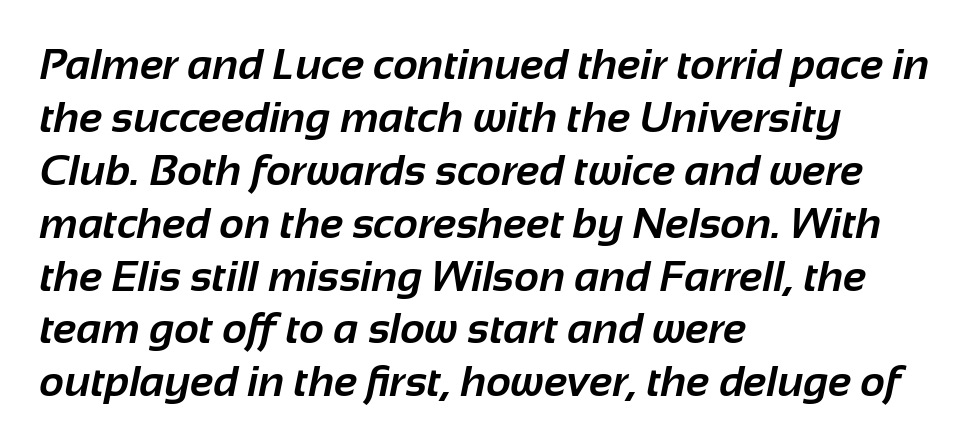
One-word summary of the alignment: left. I'd describe the lettering as bold — thick and assertive. The face used here is proportionally spaced, like ordinary book or web type. Examine the stroke ends and you'll find no serifs. Nobody drew a line under any word here. The type is set solid horizontally, with unmodified tracking.
